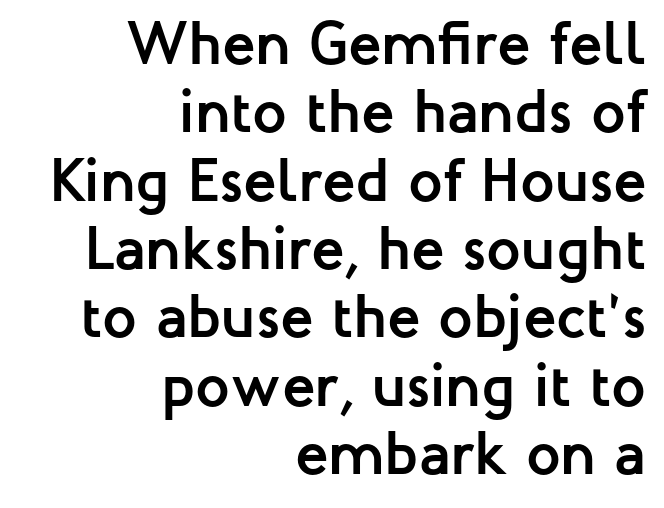
The image shows 61 px semibold sans-serif type, upright; set right-aligned, tight line spacing (1.12x), normal letter spacing, not underlined; low stroke contrast and a medium x-height.
